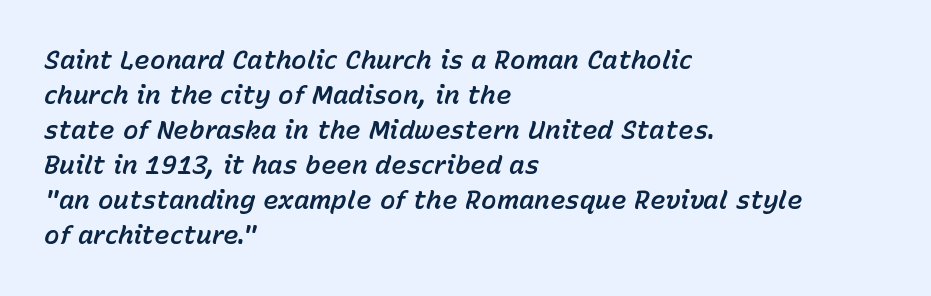
{"italic": "yes", "lean": "right", "slant_degrees": 15, "underline": "no", "align": "left", "line_spacing": "normal", "line_spacing_ratio": 1.35, "letter_spacing": "normal", "letter_spacing_em": 0.0, "glyph_px": 26}
